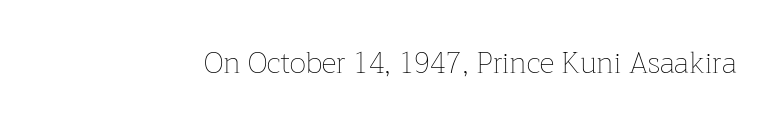
Q: Is the text bold? A: No.
Q: Is the text italic (slanted)? A: No, it is upright.
Q: Is the text underlined? A: No.
Q: Is the spacing between letters normal or unusually wide? A: Normal.
Q: Width (condensed, normal, or wide)? A: Normal.
Q: Stroke contrast? A: Low.
Q: x-height? A: Medium.
Q: Monospaced? A: No.
